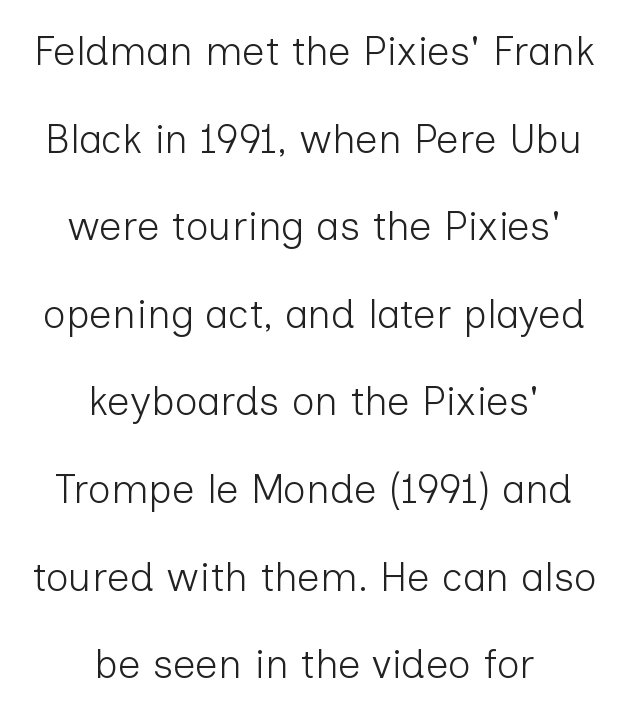
{"serif": "no", "italic": "no", "bold": "no", "weight": "light", "width": "normal", "stroke_contrast": "low", "x_height": "medium", "monospaced": "no", "underline": "no", "align": "center", "line_spacing": "loose", "line_spacing_ratio": 2.19, "letter_spacing": "normal", "letter_spacing_em": 0.0, "glyph_px": 40}
